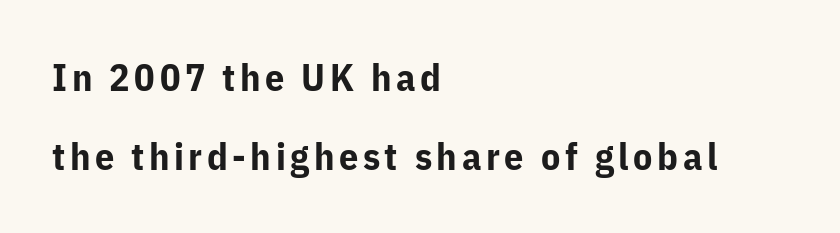
{"serif": "no", "italic": "no", "bold": "yes", "weight": "bold", "width": "normal", "stroke_contrast": "low", "x_height": "medium", "monospaced": "no", "underline": "no", "align": "left", "line_spacing": "loose", "line_spacing_ratio": 2.07, "glyph_px": 38}
